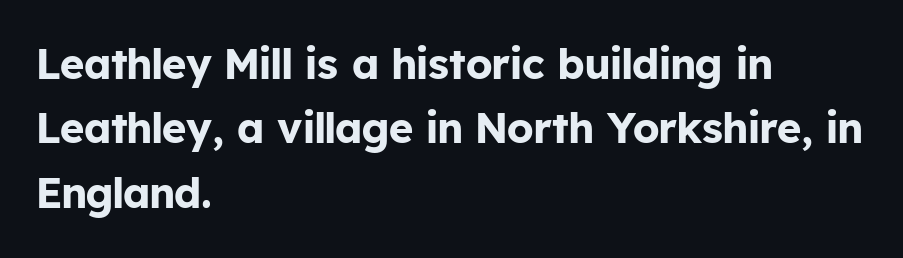
Q: Is the text bold? A: Yes.
Q: Is the text italic (slanted)? A: No, it is upright.
Q: Is the typeface a serif or a sans-serif typeface? A: Sans-serif.
Q: Is the text underlined? A: No.
Q: How is the paragraph aligned? A: Left-aligned.
Q: Is the spacing between letters normal or unusually wide? A: Normal.
Q: Is the spacing between lines tight, normal or loose? A: Normal.
Q: Width (condensed, normal, or wide)? A: Normal.
Q: Stroke contrast? A: Low.
Q: x-height? A: Medium.
Q: Monospaced? A: No.
